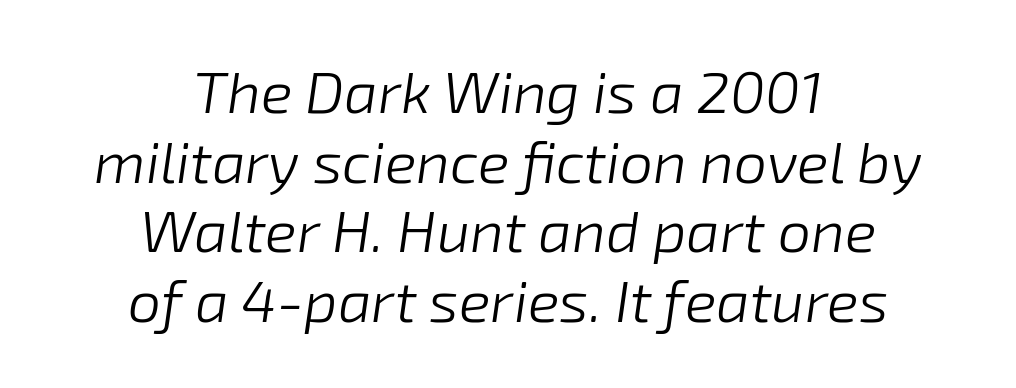
{"italic": "yes", "lean": "right", "slant_degrees": 8, "bold": "no", "weight": "light", "width": "normal", "stroke_contrast": "low", "x_height": "medium", "monospaced": "no", "underline": "no", "align": "center", "line_spacing_ratio": 1.18, "letter_spacing": "normal", "letter_spacing_em": 0.0, "glyph_px": 59}
